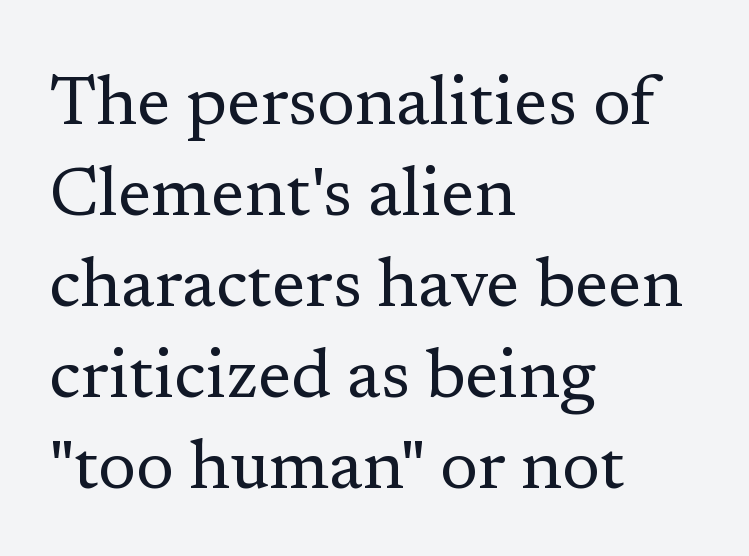
The image shows 69 px regular-weight serif type, upright; set left-aligned, normal line spacing (1.32x), normal letter spacing, not underlined; low stroke contrast and a medium x-height.
